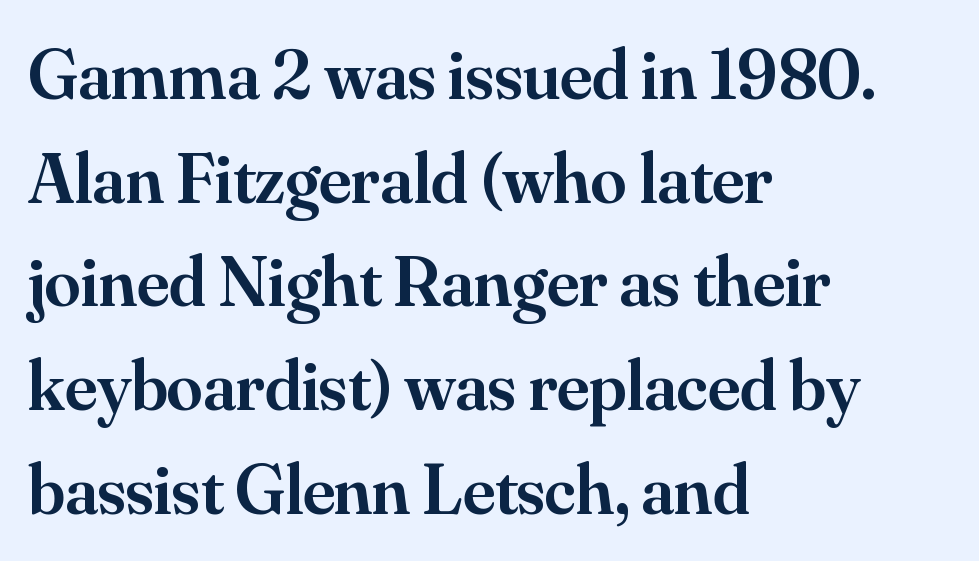
The image shows 72 px semibold serif type, upright; set left-aligned, normal line spacing (1.44x), normal letter spacing, not underlined; medium stroke contrast and a small x-height.
